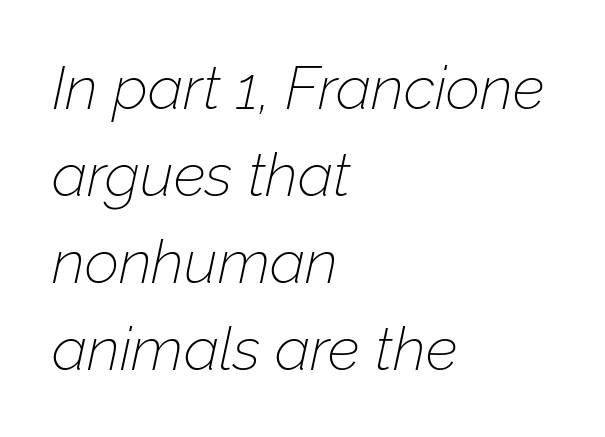
Is the letter spacing exaggerated? No — it looks like the ordinary default. Left-aligned paragraph, ragged on the right. Reading down the column, the eye jumps a familiar distance to each next line. Designer's note — italics engaged. Character widths vary here, with narrow letters taking less room than wide ones.
